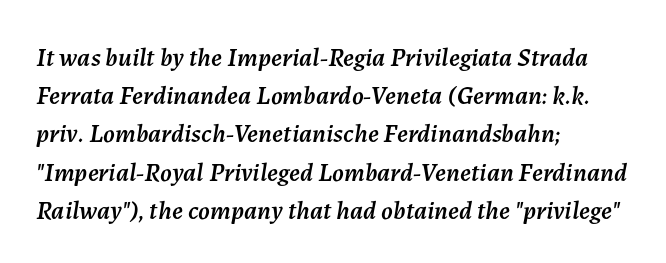
The image shows 26 px text type, italic (leaning right); set left-aligned, normal line spacing (1.47x), normal letter spacing, not underlined.
